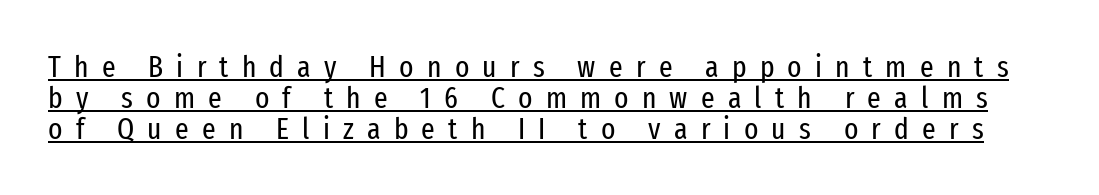
The image shows 30 px regular-weight, condensed sans-serif type, upright; set tight line spacing (1.03x), unusually wide letter spacing (+0.44 em), underlined; low stroke contrast and a medium x-height.
